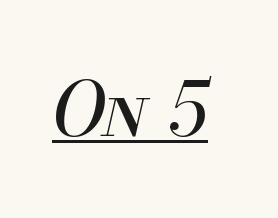
The image shows 74 px regular-weight type, italic (leaning right); set normal letter spacing, underlined; medium stroke contrast and a small x-height.
